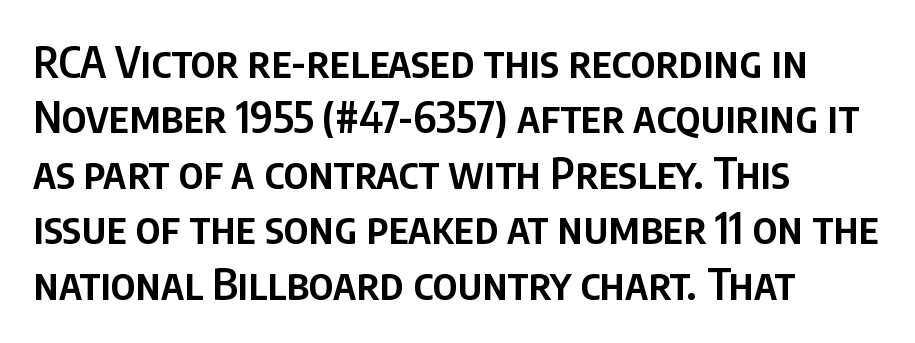
Q: Is the text bold? A: Semi-bold.
Q: Is the text italic (slanted)? A: No, it is upright.
Q: Is the typeface a serif or a sans-serif typeface? A: Sans-serif.
Q: Is the text underlined? A: No.
Q: How is the paragraph aligned? A: Left-aligned.
Q: Is the spacing between letters normal or unusually wide? A: Normal.
Q: Is the spacing between lines tight, normal or loose? A: Normal.
Q: Width (condensed, normal, or wide)? A: Condensed.
Q: Stroke contrast? A: Low.
Q: x-height? A: Large.
Q: Monospaced? A: No.
